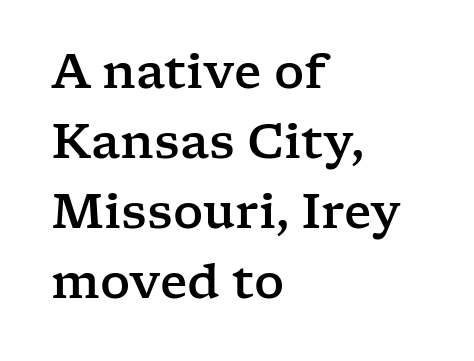
What kind of face is this? One with serifs. Casual observation: everything's shoved over to the left. The gaps between neighbouring characters are ordinary and unremarkable. The specimen omits any rule beneath the text block's lines. Ascenders rise straight up at ninety degrees. Each new line begins a customary step beneath the previous one.
